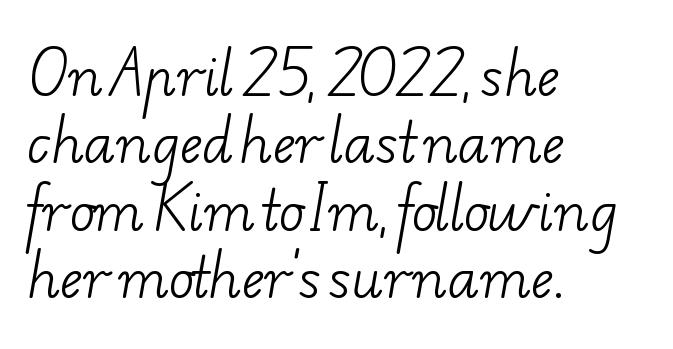
The image shows 53 px light, wide serif type; set left-aligned, normal line spacing (1.27x), normal letter spacing, not underlined; low stroke contrast and a small x-height.
